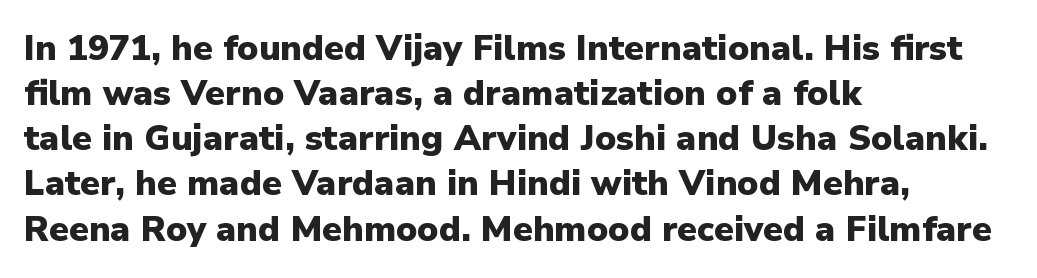
Caption: standard tracking, unaltered. No feet cap the strokes, marking this as sans-serif type. You can tell it's not italic because the verticals are truly vertical. Is the type bold? Yes — the strokes are clearly thick and heavy.
